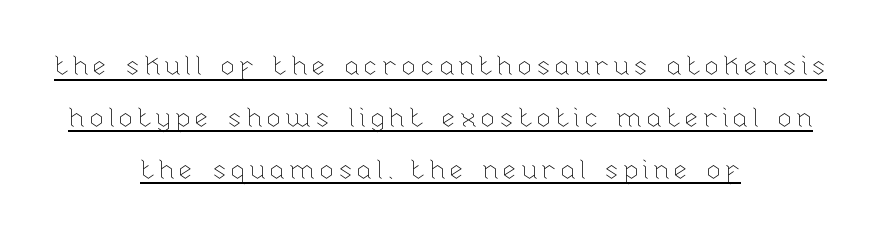
{"italic": "no", "bold": "no", "underline": "yes", "align": "center", "line_spacing": "loose", "line_spacing_ratio": 1.92, "glyph_px": 27}
